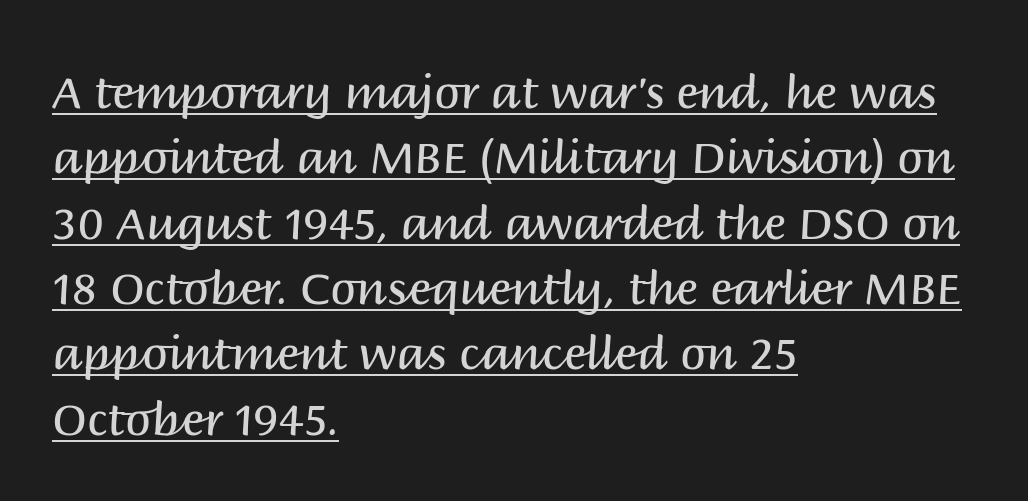
Q: Is the text bold? A: No.
Q: Is the text italic (slanted)? A: Yes.
Q: Is the typeface a serif or a sans-serif typeface? A: Sans-serif.
Q: Is the text underlined? A: Yes.
Q: How is the paragraph aligned? A: Left-aligned.
Q: Is the spacing between letters normal or unusually wide? A: Normal.
Q: Is the spacing between lines tight, normal or loose? A: Normal.
Q: Width (condensed, normal, or wide)? A: Normal.
Q: Stroke contrast? A: Medium.
Q: x-height? A: Large.
Q: Monospaced? A: No.
